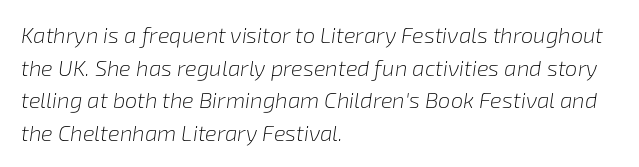
Leading: standard. Weight: not bold — regular or lighter. Look at the tracking — it's just the regular setting, nothing added. Rule under the text: the space is simply empty. Alignment: flush left.
